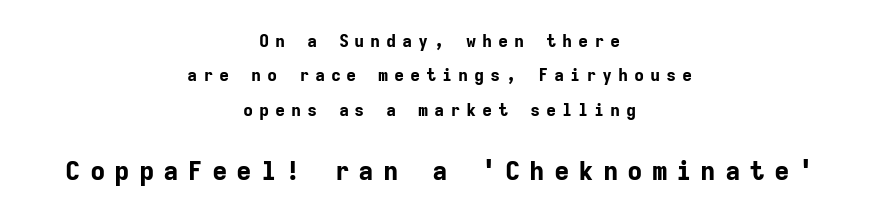
{"italic": "no", "bold": "yes", "underline": "no", "align": "center", "line_spacing": "loose", "line_spacing_ratio": 2.02, "letter_spacing": "wide", "letter_spacing_em": 0.34, "larger_block": "second", "size_ratio": 1.53, "glyph_px": 26}
